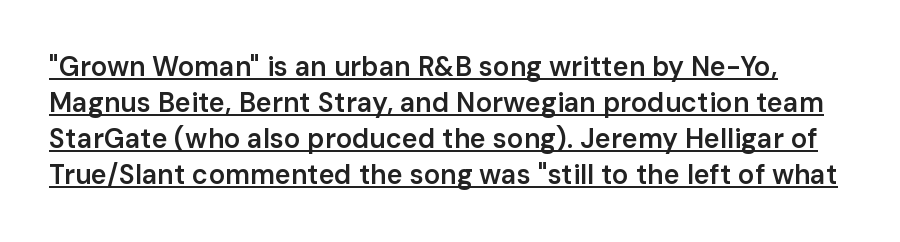
In terms of weight, the rendering is demibold, just under bold. Is the letter spacing exaggerated? No — it looks like the ordinary default. A typographer would call this underscored text. Ascenders rise straight up at ninety degrees.
